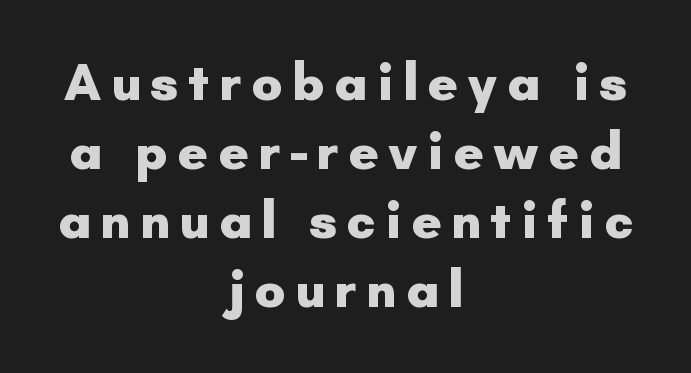
Q: Is the text bold? A: Yes.
Q: Is the text italic (slanted)? A: No, it is upright.
Q: Is the typeface a serif or a sans-serif typeface? A: Sans-serif.
Q: Is the text underlined? A: No.
Q: How is the paragraph aligned? A: Centered.
Q: Is the spacing between lines tight, normal or loose? A: Normal.
Q: Width (condensed, normal, or wide)? A: Normal.
Q: Stroke contrast? A: Low.
Q: x-height? A: Small.
Q: Monospaced? A: No.
